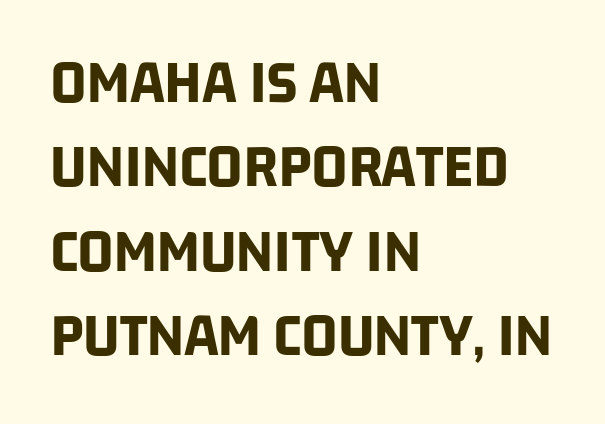
Q: Is the text bold? A: Yes.
Q: Is the typeface a serif or a sans-serif typeface? A: Sans-serif.
Q: Is the text underlined? A: No.
Q: How is the paragraph aligned? A: Left-aligned.
Q: Is the spacing between letters normal or unusually wide? A: Normal.
Q: Is the spacing between lines tight, normal or loose? A: Normal.
Q: Width (condensed, normal, or wide)? A: Condensed.
Q: Stroke contrast? A: Low.
Q: x-height? A: Large.
Q: Monospaced? A: No.
